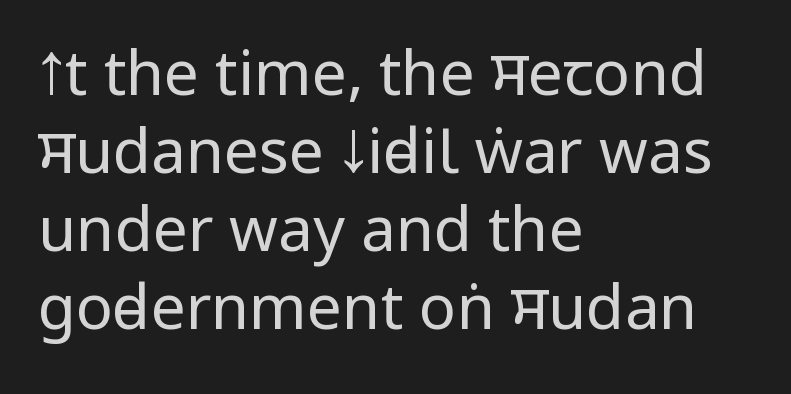
Q: Is the text bold? A: No.
Q: Is the text italic (slanted)? A: No, it is upright.
Q: Is the typeface a serif or a sans-serif typeface? A: Sans-serif.
Q: Is the text underlined? A: No.
Q: How is the paragraph aligned? A: Left-aligned.
Q: Is the spacing between letters normal or unusually wide? A: Normal.
Q: Is the spacing between lines tight, normal or loose? A: Normal.
Q: Width (condensed, normal, or wide)? A: Condensed.
Q: Stroke contrast? A: Low.
Q: x-height? A: Large.
Q: Monospaced? A: No.
